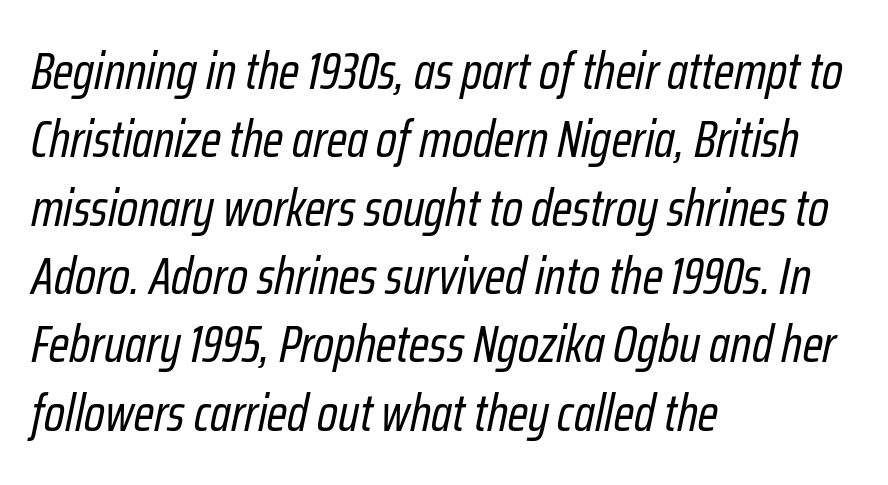
The image shows 51 px regular-weight, condensed type, italic (leaning right); set left-aligned, normal line spacing (1.34x), normal letter spacing, not underlined; low stroke contrast and a medium x-height.
